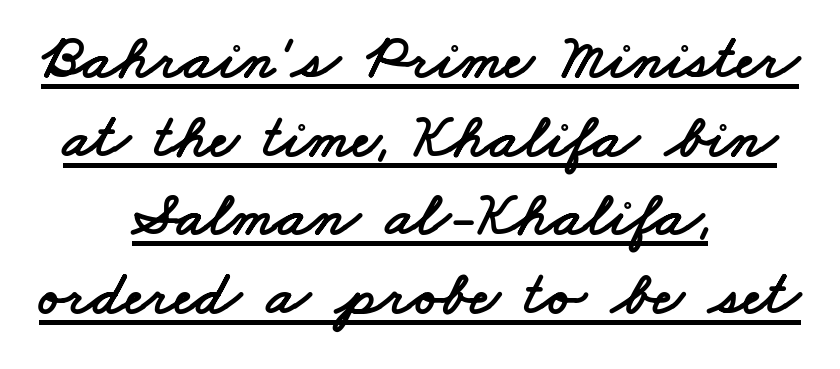
The setting favours the middle, as headings and verse often do. Do the characters align in a grid? No, the font is proportional. Does extra space separate the letters? No, they use regular spacing. A normal amount of white space separates one row of letters from the next.
